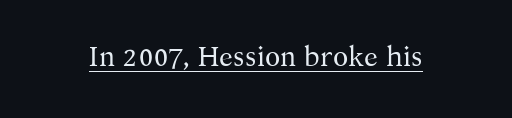
Q: Is the text bold? A: No.
Q: Is the text italic (slanted)? A: No, it is upright.
Q: Is the typeface a serif or a sans-serif typeface? A: Serif.
Q: Is the text underlined? A: Yes.
Q: Is the spacing between letters normal or unusually wide? A: Normal.
Q: Width (condensed, normal, or wide)? A: Normal.
Q: Stroke contrast? A: Medium.
Q: x-height? A: Medium.
Q: Monospaced? A: No.
